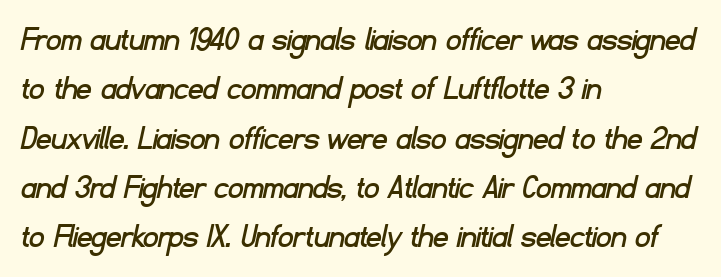
The image shows 36 px sans-serif type; set left-aligned, normal line spacing (1.37x), normal letter spacing, not underlined; low stroke contrast and a small x-height.
